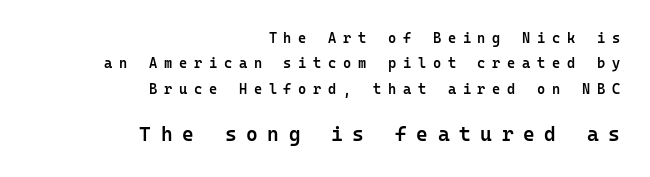
{"italic": "no", "bold": "semi", "underline": "no", "align": "right", "line_spacing_ratio": 1.81, "letter_spacing": "wide", "letter_spacing_em": 0.48, "larger_block": "second", "size_ratio": 1.43, "glyph_px": 20}
